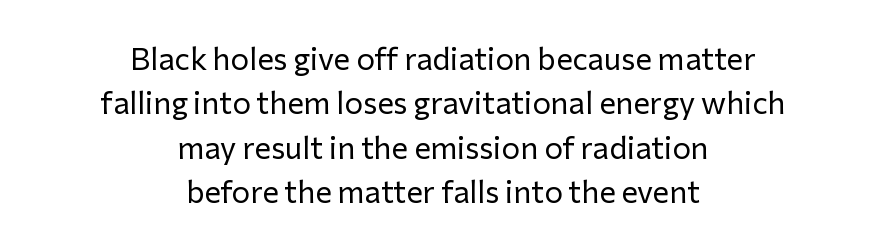
This sample keeps an unexceptional amount of space between lines. Unbolded letterforms with no extra heft. Nothing sits at the stroke ends, so this counts as sans-serif. Line starts and ends both wander, symmetrically.
